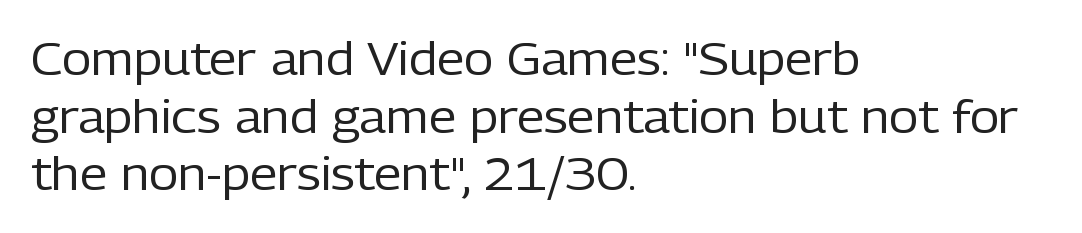
The image shows 45 px regular-weight sans-serif type, upright; set left-aligned, normal line spacing (1.28x), normal letter spacing, not underlined; low stroke contrast and a medium x-height.
